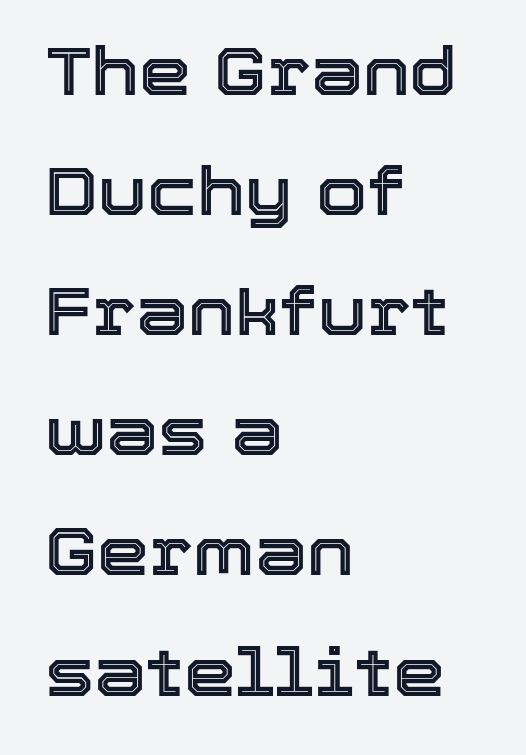
The image shows 66 px text type, upright; set left-aligned, line spacing 1.82x, normal letter spacing, not underlined; a medium x-height.
